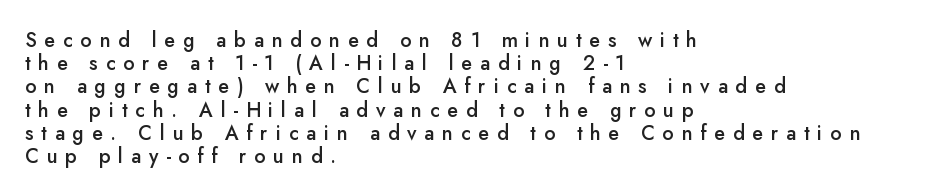
The image shows 20 px text type, upright; set left-aligned, line spacing 1.16x, unusually wide letter spacing (+0.39 em), not underlined.
